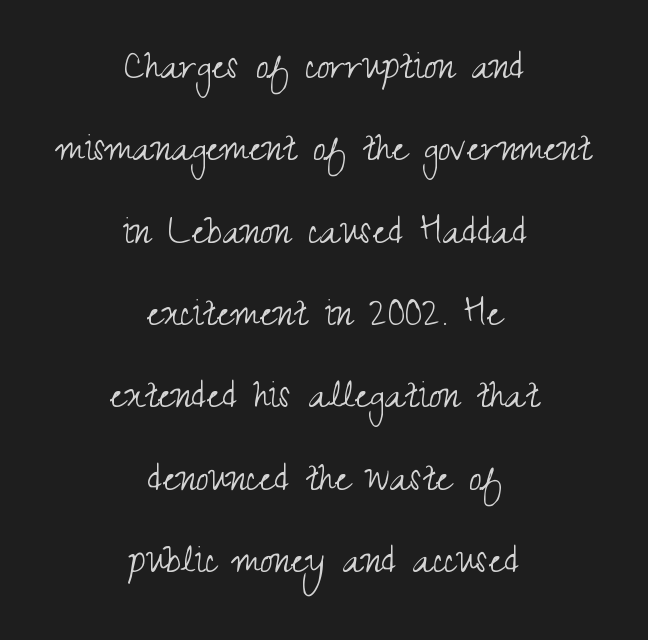
The image shows 46 px light, condensed sans-serif type, upright; set centered, line spacing 1.79x, normal letter spacing, not underlined; medium stroke contrast and a small x-height.
